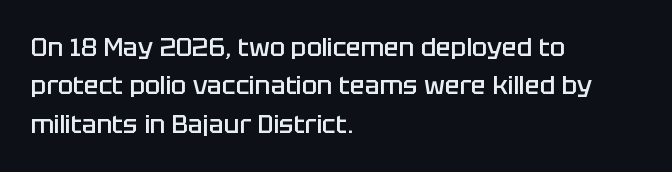
Has an underline been added? It has not. A typesetter would mark this as roman, not italic. The passage shown has conventional tracking throughout. The rows are spaced the way most documents space them. Each line starts at the same left margin while the right side varies. The font is running at a semibold setting, under full bold.
